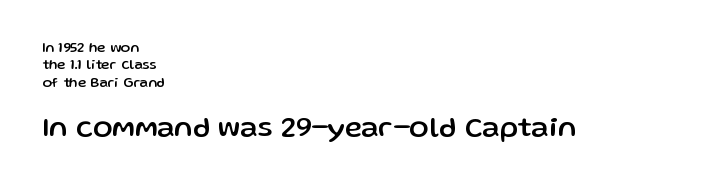
The image shows 29 px sans-serif type, upright; set left-aligned, line spacing 1.24x, normal letter spacing, not underlined; the second (bottom) block is 2.07x larger; low stroke contrast and a medium x-height.
